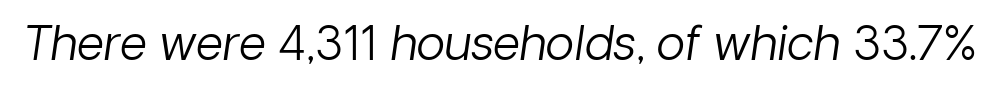
Q: Is the text bold? A: No.
Q: Is the text italic (slanted)? A: Yes, it leans right by about 8 degrees.
Q: Is the text underlined? A: No.
Q: Is the spacing between letters normal or unusually wide? A: Normal.
Q: Width (condensed, normal, or wide)? A: Normal.
Q: Stroke contrast? A: Low.
Q: x-height? A: Medium.
Q: Monospaced? A: No.
